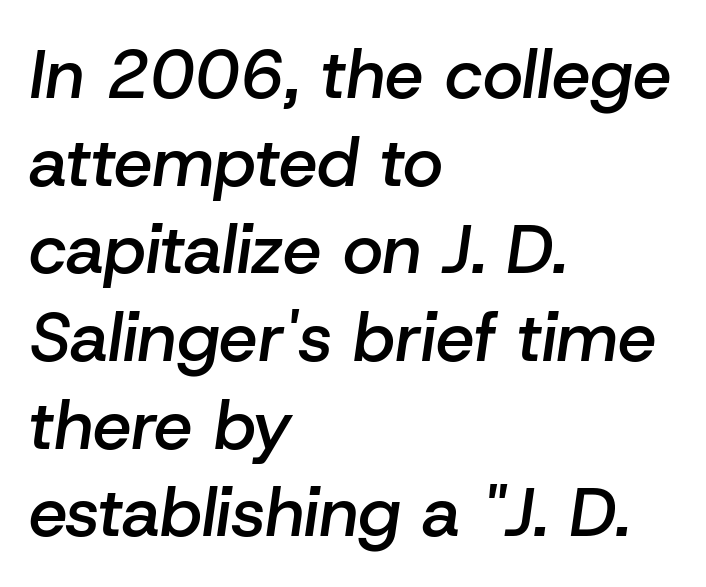
{"italic": "yes", "lean": "right", "slant_degrees": 8, "bold": "semi", "weight": "semibold", "width": "normal", "stroke_contrast": "low", "x_height": "medium", "monospaced": "no", "underline": "no", "align": "left", "line_spacing": "normal", "line_spacing_ratio": 1.27, "letter_spacing": "normal", "letter_spacing_em": 0.0, "glyph_px": 69}
